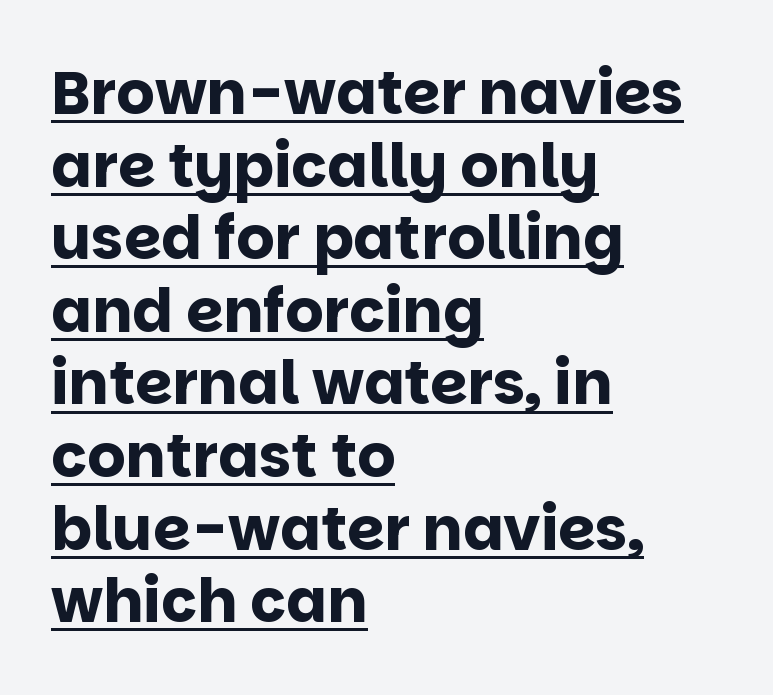
Q: Is the text bold? A: Yes.
Q: Is the text italic (slanted)? A: No, it is upright.
Q: Is the typeface a serif or a sans-serif typeface? A: Sans-serif.
Q: Is the text underlined? A: Yes.
Q: How is the paragraph aligned? A: Left-aligned.
Q: Is the spacing between letters normal or unusually wide? A: Normal.
Q: Width (condensed, normal, or wide)? A: Normal.
Q: Stroke contrast? A: Low.
Q: x-height? A: Large.
Q: Monospaced? A: No.
